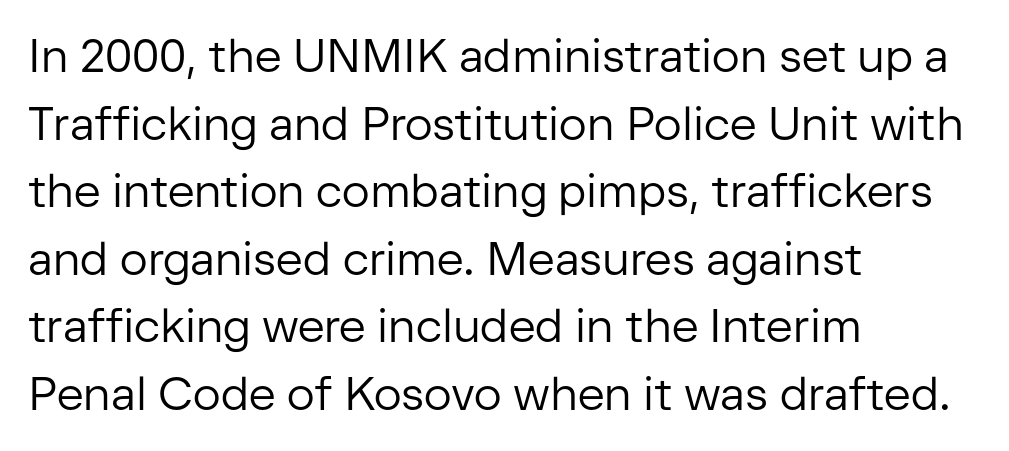
{"serif": "no", "italic": "no", "bold": "no", "weight": "regular", "width": "normal", "stroke_contrast": "low", "x_height": "medium", "monospaced": "no", "underline": "no", "align": "left", "line_spacing": "normal", "line_spacing_ratio": 1.47, "letter_spacing": "normal", "letter_spacing_em": 0.0, "glyph_px": 46}
